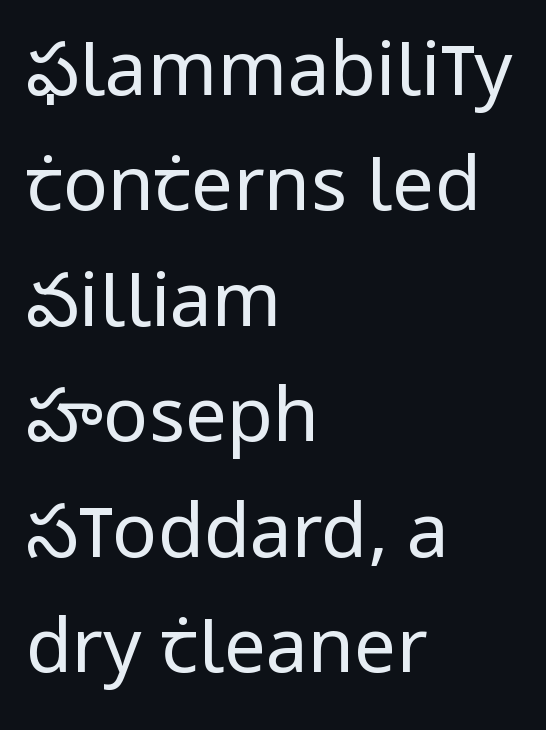
Varying glyph widths throughout — classic text-font behaviour. The text was rendered using a sans face with plain stroke endings. Which margin do the lines hug? The left one — the right edge is uneven. The rendering keeps characters at their native spacing. One glance says typical: line gaps are just what's usual. Anything drawn beneath the words? Only blank space.
